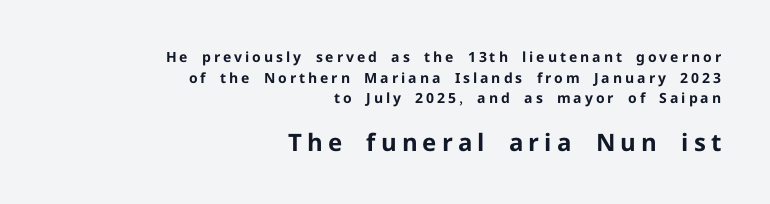
Q: Is the text bold? A: Yes.
Q: Is the text italic (slanted)? A: No, it is upright.
Q: Is the text underlined? A: No.
Q: How is the paragraph aligned? A: Right-aligned.
Q: Is the spacing between letters normal or unusually wide? A: Unusually wide.
Q: Is the spacing between lines tight, normal or loose? A: Normal.
Q: Which block of text is set in a larger size, the first (top) or the second (bottom)? A: The second (bottom) one.
